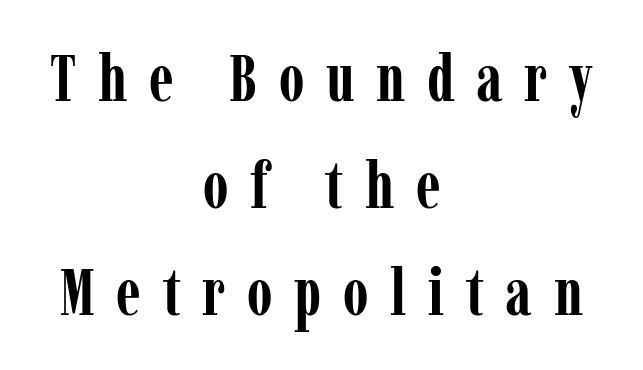
Glance below the letters and you will spot only blank space. Where is the straight margin? There isn't one; the lines are centered. Do the letters lean? They stand straight. Serif or sans? Serif — the stroke terminals have little feet. Proportional: the letters do not fall into vertical columns.
